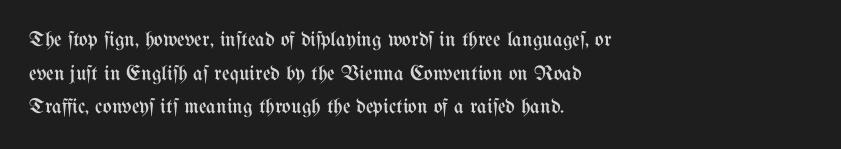
Q: Is the text bold? A: No.
Q: Is the text italic (slanted)? A: No, it is upright.
Q: Is the text underlined? A: No.
Q: How is the paragraph aligned? A: Left-aligned.
Q: Is the spacing between letters normal or unusually wide? A: Normal.
Q: Is the spacing between lines tight, normal or loose? A: Normal.
